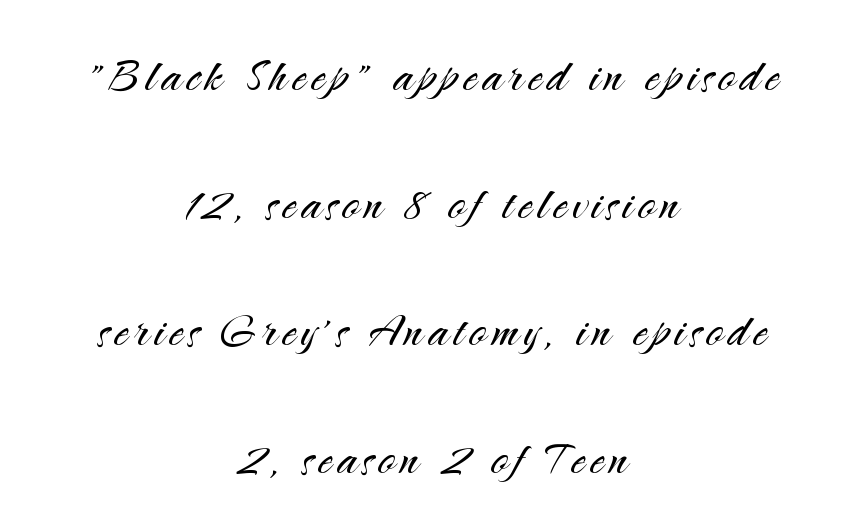
No extra ink here — the face is not bold. Varying glyph widths throughout — classic text-font behaviour. Quick note: interline space is abundant. Line starts and ends both wander, symmetrically. Each row of text sits above clean, open space.
